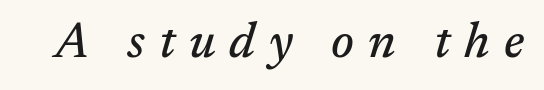
Check under the words: just untouched page. Honestly, the letter spacing is so wide it's the main thing you notice. Is this a fixed-width face? No — the glyphs have proportional, varying widths. Classification — serif. The rendering applies a slant to the glyphs.
